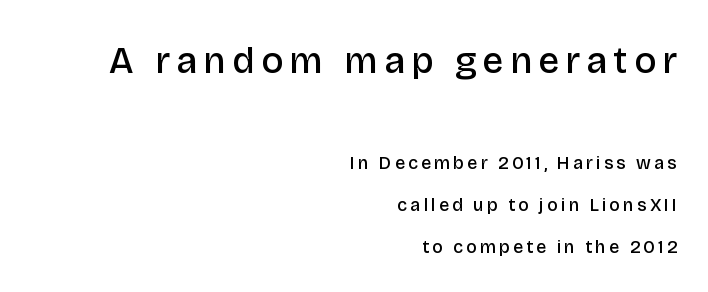
The image shows 37 px semibold sans-serif type, upright; set right-aligned, loose line spacing (2.35x), not underlined; the first (top) block is 2.06x larger; low stroke contrast and a large x-height.
